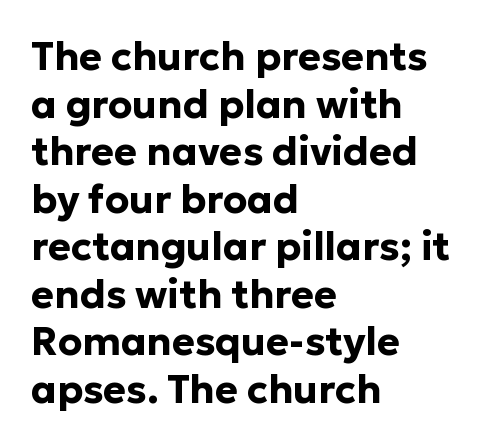
Q: Is the text bold? A: Yes.
Q: Is the text italic (slanted)? A: No, it is upright.
Q: Is the typeface a serif or a sans-serif typeface? A: Sans-serif.
Q: Is the text underlined? A: No.
Q: How is the paragraph aligned? A: Left-aligned.
Q: Is the spacing between letters normal or unusually wide? A: Normal.
Q: Width (condensed, normal, or wide)? A: Normal.
Q: Stroke contrast? A: Low.
Q: x-height? A: Medium.
Q: Monospaced? A: No.
